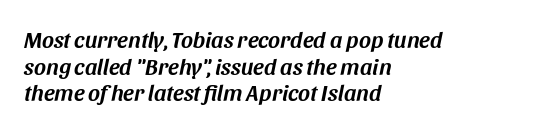
{"italic": "yes", "lean": "right", "slant_degrees": 11, "underline": "no", "align": "left", "line_spacing_ratio": 1.16, "letter_spacing": "normal", "letter_spacing_em": 0.0, "glyph_px": 23}
